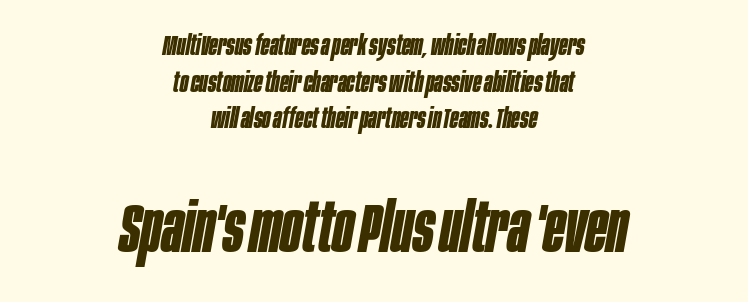
This rendering uses center alignment, leaving both contours irregular but symmetric. The strokes are fattened all the way to bold. The rendering uses natural spacing where letterforms have individual widths. These two chunks differ in scale, with the bottom chunk taking the larger measure. Italic? Definitely — the glyphs are oblique.
